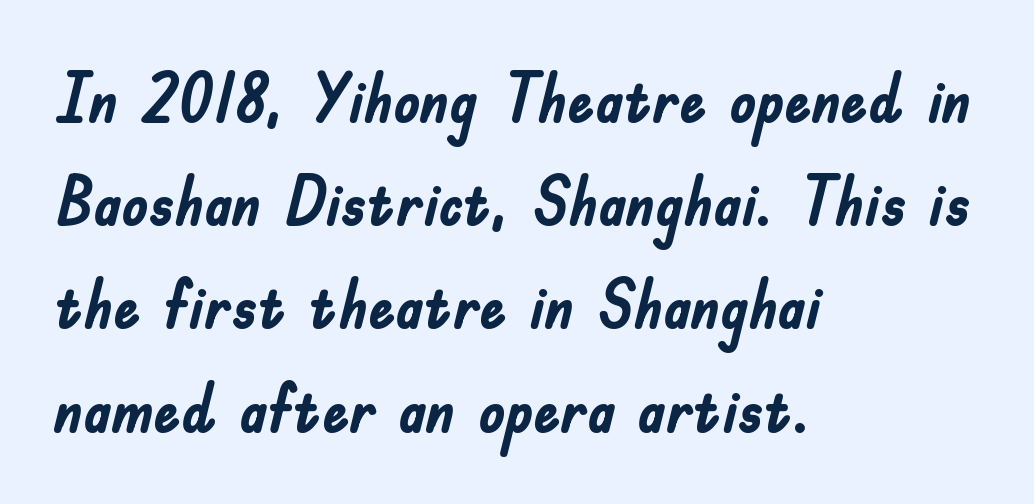
{"serif": "no", "bold": "yes", "weight": "semibold", "width": "condensed", "stroke_contrast": "low", "x_height": "small", "monospaced": "no", "underline": "no", "align": "left", "line_spacing": "normal", "line_spacing_ratio": 1.54, "letter_spacing": "normal", "letter_spacing_em": 0.0, "glyph_px": 67}
